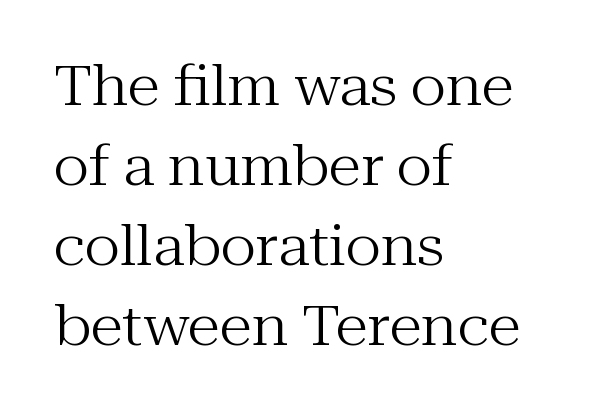
The image shows 54 px regular-weight serif type, upright; set left-aligned, normal line spacing (1.48x), normal letter spacing, not underlined; medium stroke contrast and a medium x-height.
